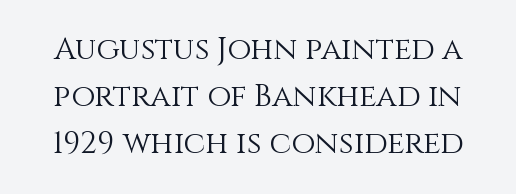
{"italic": "no", "bold": "no", "weight": "light", "width": "normal", "stroke_contrast": "medium", "x_height": "large", "monospaced": "no", "underline": "no", "line_spacing": "normal", "line_spacing_ratio": 1.52, "letter_spacing": "normal", "letter_spacing_em": 0.0, "glyph_px": 31}
